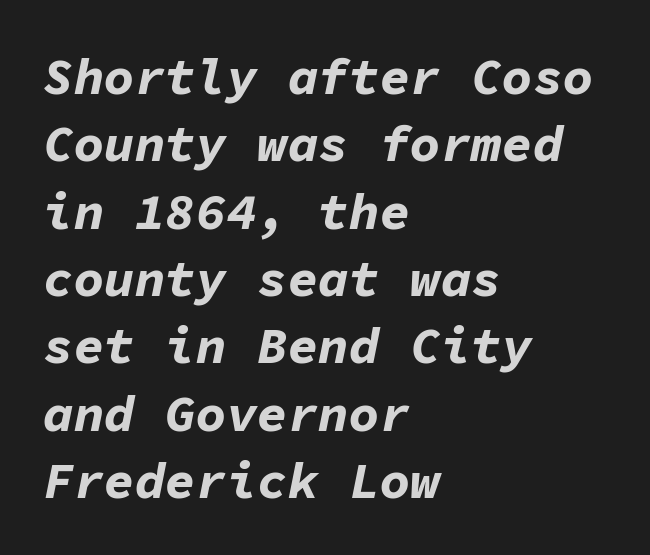
Q: Is the text bold? A: Yes.
Q: Is the text italic (slanted)? A: Yes, it leans right by about 11 degrees.
Q: Is the text underlined? A: No.
Q: How is the paragraph aligned? A: Left-aligned.
Q: Is the spacing between letters normal or unusually wide? A: Normal.
Q: Is the spacing between lines tight, normal or loose? A: Normal.
Q: Width (condensed, normal, or wide)? A: Normal.
Q: Stroke contrast? A: Low.
Q: x-height? A: Medium.
Q: Monospaced? A: Yes.
